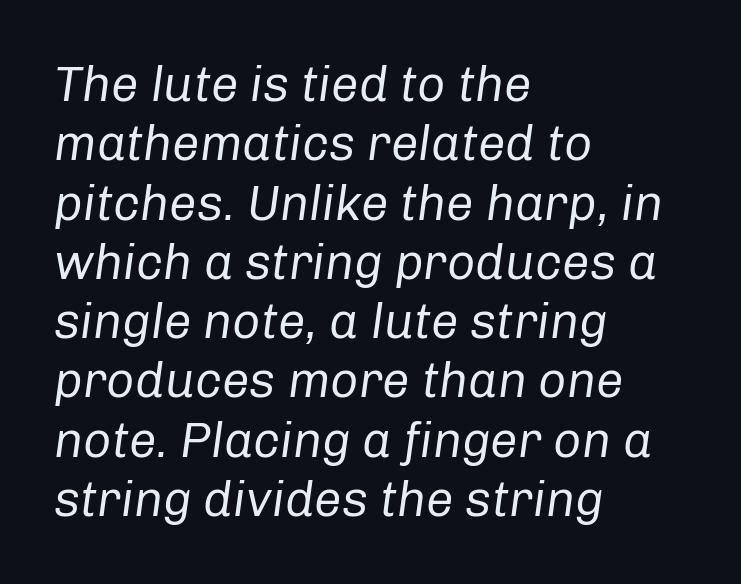
Q: Is the text bold? A: No.
Q: Is the text italic (slanted)? A: Yes, it leans right by about 8 degrees.
Q: Is the text underlined? A: No.
Q: How is the paragraph aligned? A: Left-aligned.
Q: Is the spacing between letters normal or unusually wide? A: Normal.
Q: Width (condensed, normal, or wide)? A: Normal.
Q: Stroke contrast? A: Low.
Q: x-height? A: Medium.
Q: Monospaced? A: No.
